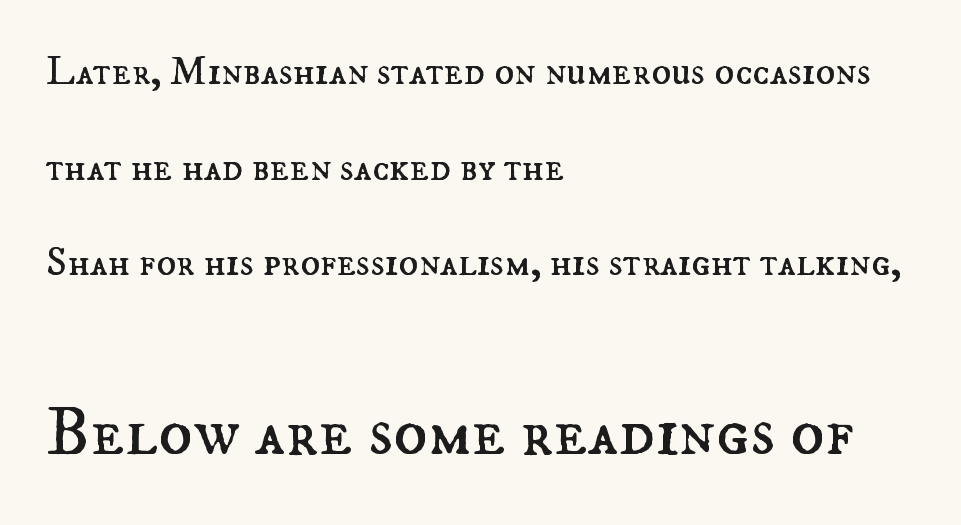
The face used here appears at its bigger size in the lower chunk. The letterforms sit shoulder to shoulder at normal distance. Unmarked baselines from the first word to the last. Varying glyph widths throughout — classic text-font behaviour. Widely set lines give the paragraph a tall, airy silhouette. Alignment: flush left.
